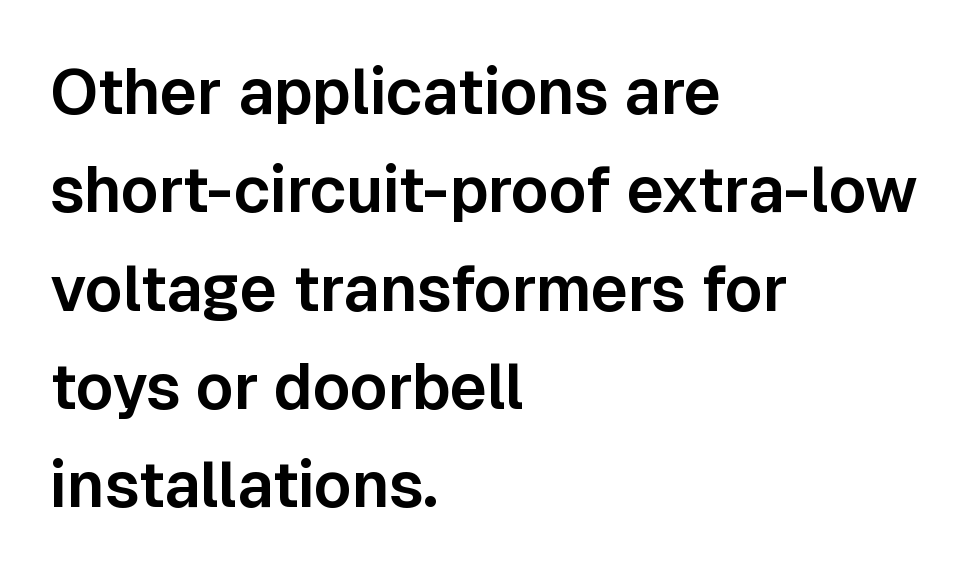
{"serif": "no", "italic": "no", "width": "normal", "stroke_contrast": "low", "x_height": "medium", "monospaced": "no", "underline": "no", "align": "left", "line_spacing": "normal", "line_spacing_ratio": 1.56, "letter_spacing": "normal", "letter_spacing_em": 0.0, "glyph_px": 63}
